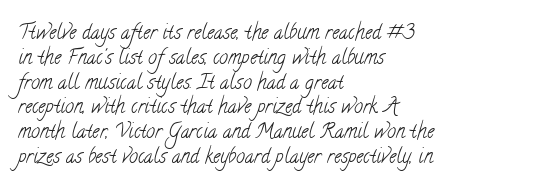
The image shows 20 px text type; set left-aligned, line spacing 1.24x, normal letter spacing, not underlined.
